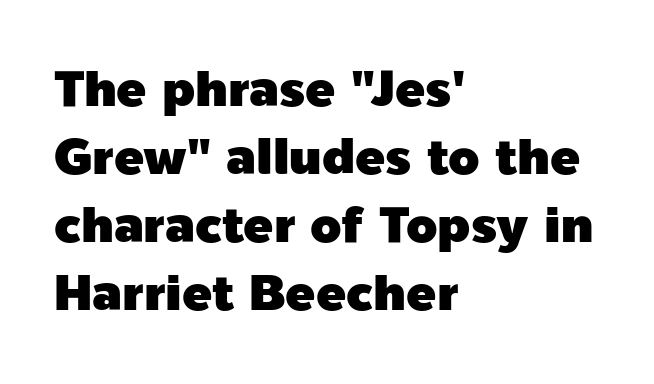
Reading down the column, the eye jumps a familiar distance to each next line. Casual observation: everything's shoved over to the left. Underlining? Definitely not there. The designer went with a sans here, leaving each stem footless.
